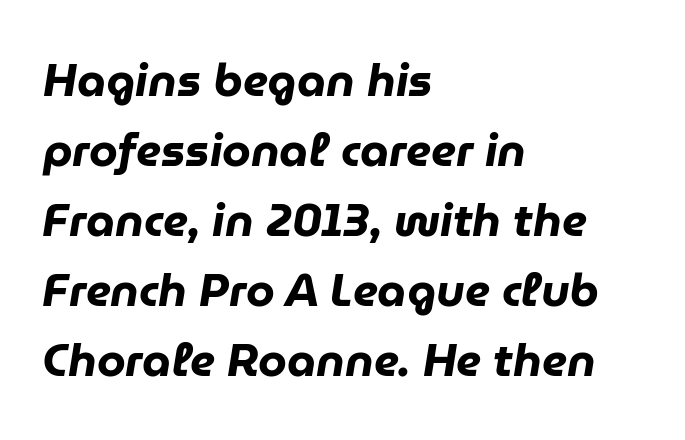
Each letter keeps its own natural width here, so spacing adapts to shape. Style check: oblique. Notice how descenders clear the ascenders below comfortably — that's standard leading. These lines keep a tight, regular rhythm from letter to letter. A dark, heavy texture on the line: the type is bold.
